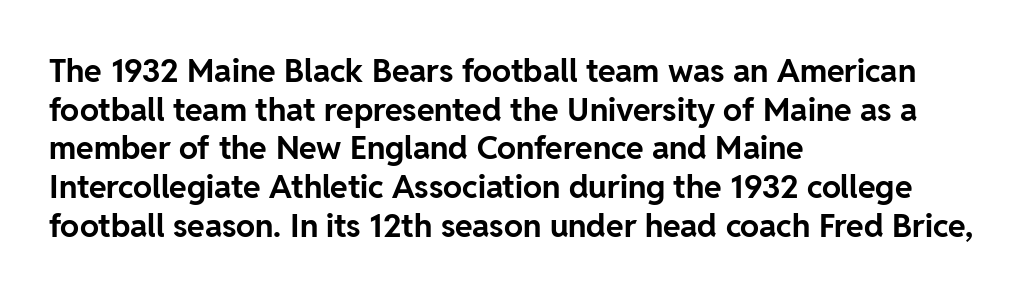
{"serif": "no", "italic": "no", "bold": "yes", "weight": "bold", "width": "normal", "stroke_contrast": "low", "x_height": "medium", "monospaced": "no", "underline": "no", "align": "left", "line_spacing_ratio": 1.21, "letter_spacing": "normal", "letter_spacing_em": 0.0, "glyph_px": 32}
